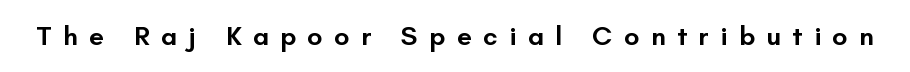
The image shows 27 px text type, upright; set unusually wide letter spacing (+0.42 em), not underlined.
